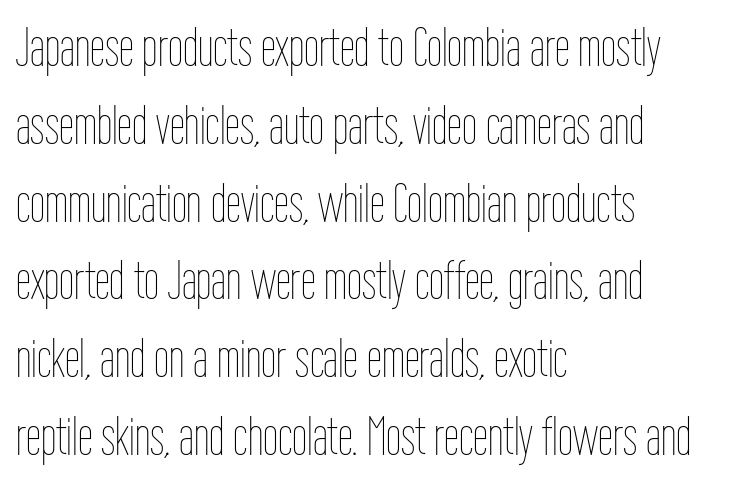
Q: Is the text bold? A: No.
Q: Is the text italic (slanted)? A: No, it is upright.
Q: Is the text underlined? A: No.
Q: How is the paragraph aligned? A: Left-aligned.
Q: Is the spacing between letters normal or unusually wide? A: Normal.
Q: Is the spacing between lines tight, normal or loose? A: Normal.
Q: Width (condensed, normal, or wide)? A: Condensed.
Q: Stroke contrast? A: Low.
Q: x-height? A: Medium.
Q: Monospaced? A: No.
